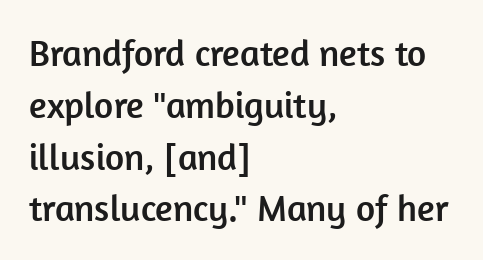
Stroke terminals: plain, sans-serif. Has an underline been added? It has not. Casual observation: everything's shoved over to the left. Each letter keeps its own natural width here, so spacing adapts to shape. Letter spacing: default.
